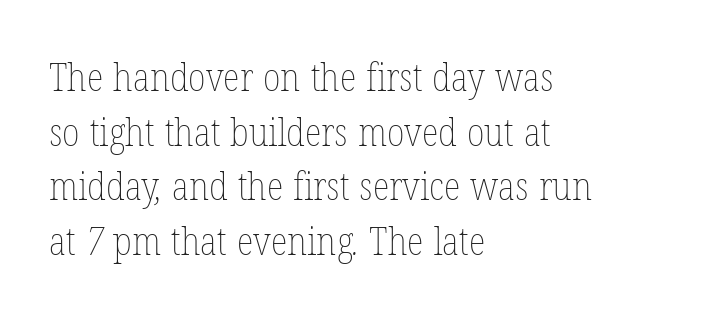
The letters sit at their default tracking, neither squeezed nor spread. Weight: regular or lighter. Honestly, the row spacing looks completely unremarkable. Each line starts at the same left margin while the right side varies. Type without underlining. The rendering uses natural spacing where letterforms have individual widths.
